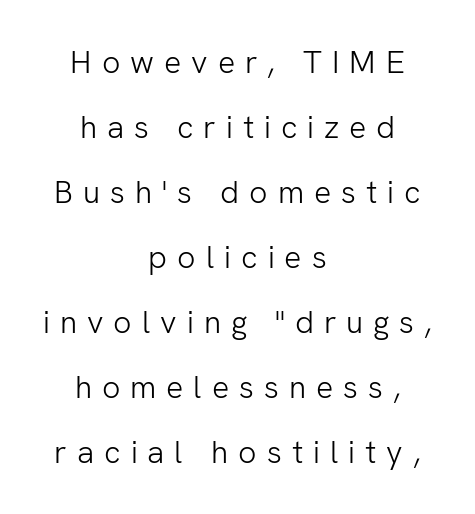
{"serif": "no", "italic": "no", "bold": "no", "weight": "light", "width": "normal", "stroke_contrast": "low", "x_height": "medium", "monospaced": "no", "underline": "no", "align": "center", "line_spacing": "loose", "line_spacing_ratio": 2.03, "letter_spacing": "wide", "letter_spacing_em": 0.31, "glyph_px": 32}
